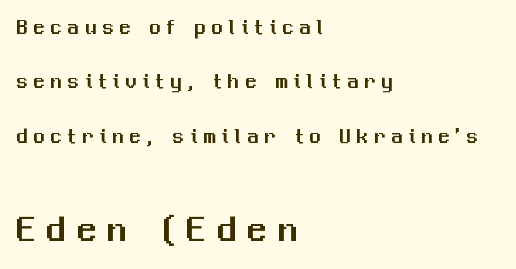
{"serif": "no", "italic": "no", "width": "normal", "stroke_contrast": "medium", "x_height": "medium", "monospaced": "no", "underline": "no", "align": "left", "line_spacing": "loose", "line_spacing_ratio": 2.47, "letter_spacing": "wide", "letter_spacing_em": 0.28, "larger_block": "second", "size_ratio": 1.77, "glyph_px": 39}
